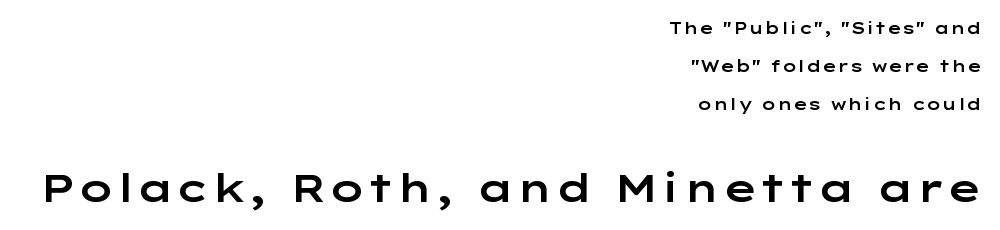
Nobody drew a line under any word here. Grotesque or geometric, the face here clearly has no serifs. Here the designer chose a conventional face with non-uniform glyph widths. You could call the tracking neutral — neither tight nor loose. The passage shown begins with its smaller block and ends with its larger one.
